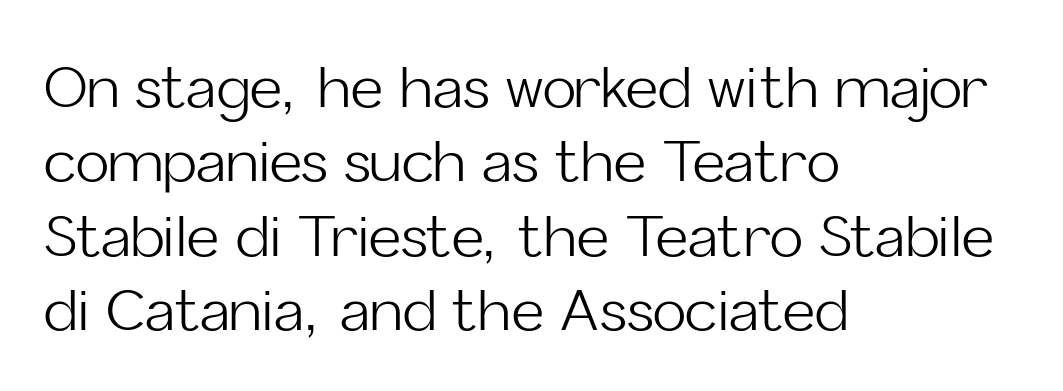
Horizontal alignment here is leftward, the default for most running prose. Compared with typical body copy, the letter spacing here is the same. Does the type have serifs? No, each stem ends abruptly. Note the varied advance widths — an 'i' is clearly narrower than an 'm'. The vertical gap from one line to the next is medium.
